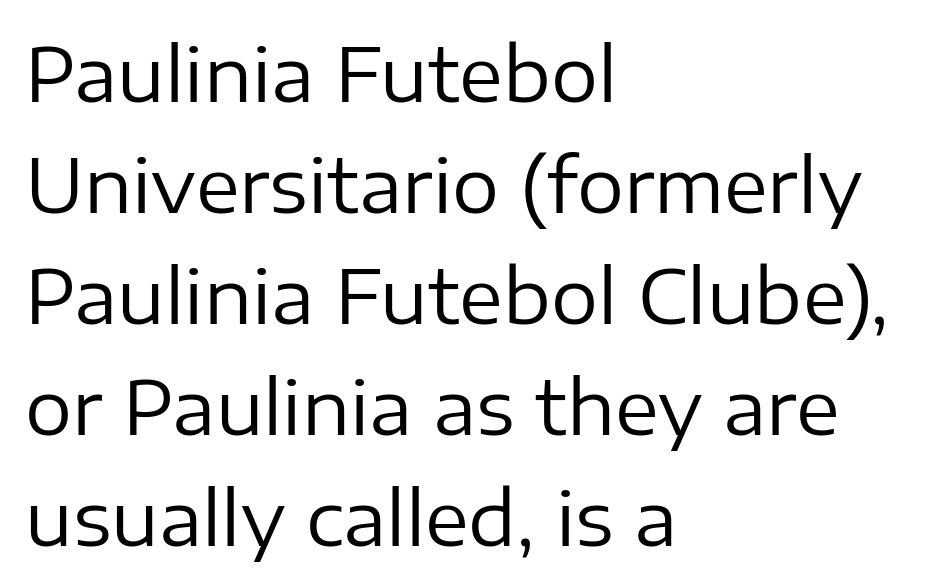
You could not count columns in this text — the font is proportionally spaced. Rows of type keep a routine distance in the vertical direction. No feet cap the strokes, marking this as sans-serif type. No letter is thick-stroked: the sample isn't bold.
